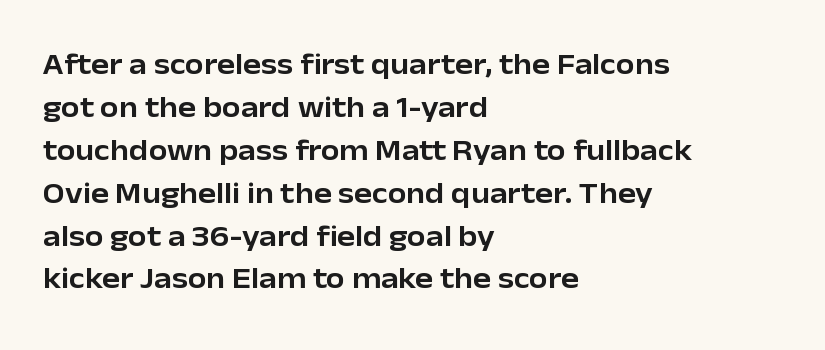
Look at the bottom of the vertical strokes: they stop flat, with no serifs. The leading is moderate, giving the passage an even texture. The baseline area is clear. The rendering uses natural spacing where letterforms have individual widths.
